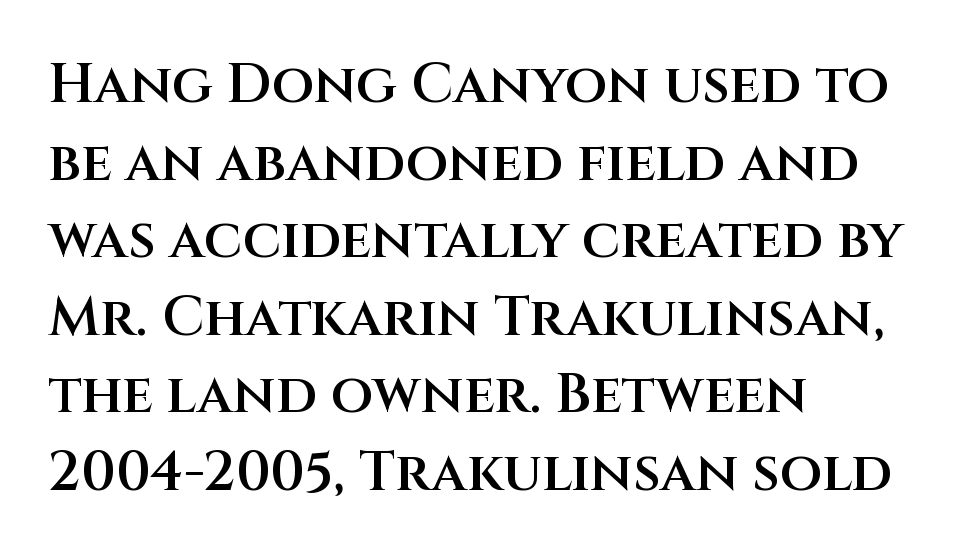
Tracking here is standard; glyphs follow each other at the usual distance. You could not count columns in this text — the font is proportionally spaced. Clear beneath every line of the passage. The strokes are fattened partway — semibold, not bold.
